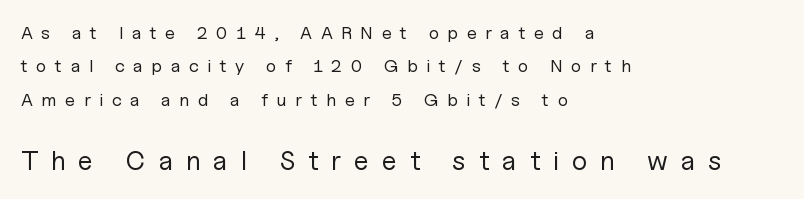
{"italic": "no", "bold": "no", "underline": "no", "align": "left", "line_spacing_ratio": 1.86, "letter_spacing": "wide", "letter_spacing_em": 0.48, "larger_block": "second", "size_ratio": 1.5, "glyph_px": 27}
